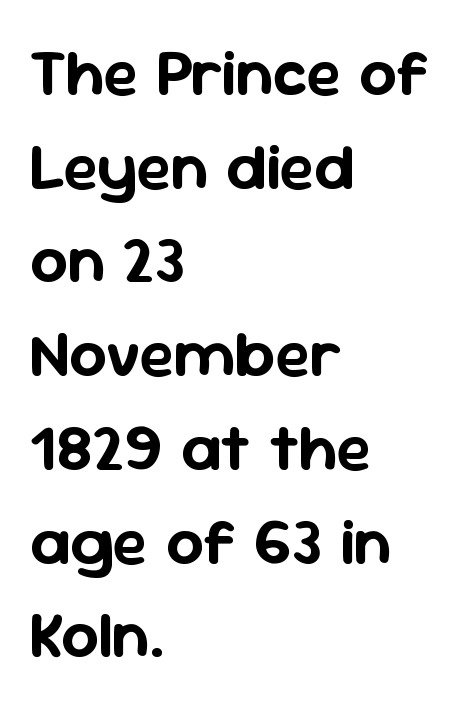
A sans-serif font was chosen for this passage. Characters follow at the spacing the type designer built in. Ascenders rise straight up at ninety degrees. Bare-footed words on every line. This sample is left-justified, so line endings fall wherever the words run out. A normal amount of white space separates one row of letters from the next.
